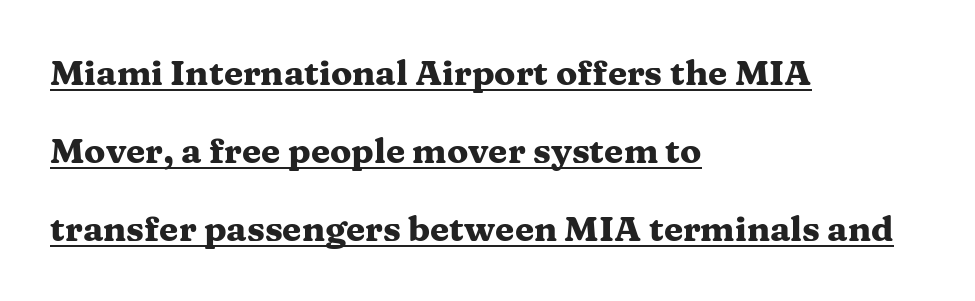
Q: Is the text bold? A: Yes.
Q: Is the text italic (slanted)? A: No, it is upright.
Q: Is the typeface a serif or a sans-serif typeface? A: Serif.
Q: Is the text underlined? A: Yes.
Q: How is the paragraph aligned? A: Left-aligned.
Q: Is the spacing between letters normal or unusually wide? A: Normal.
Q: Is the spacing between lines tight, normal or loose? A: Loose.
Q: Width (condensed, normal, or wide)? A: Wide.
Q: Stroke contrast? A: Medium.
Q: x-height? A: Medium.
Q: Monospaced? A: No.
